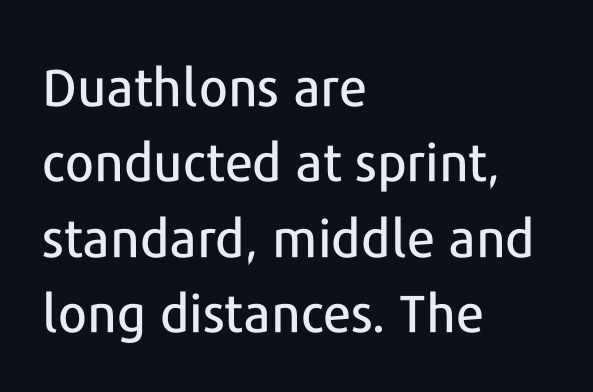
The passage shown stacks its lines at a standard gap. A typesetter would call this proportional, since set widths differ per character. A roman cut, with each character standing at attention. Only glyphs here, with clear space below each row.
